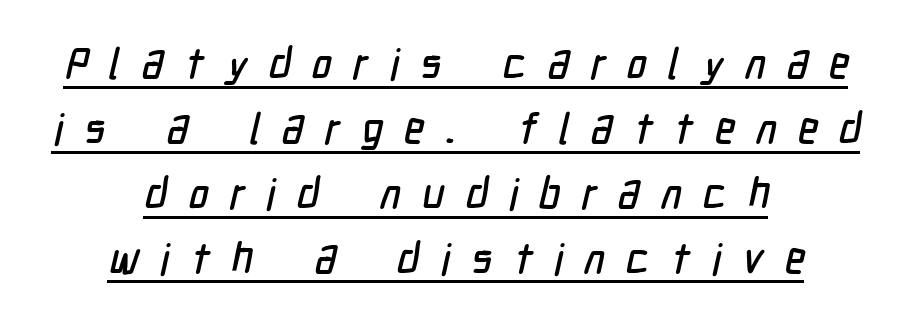
The image shows 43 px condensed sans-serif type; set centered, normal line spacing (1.51x), unusually wide letter spacing (+0.49 em), underlined; low stroke contrast and a medium x-height.
